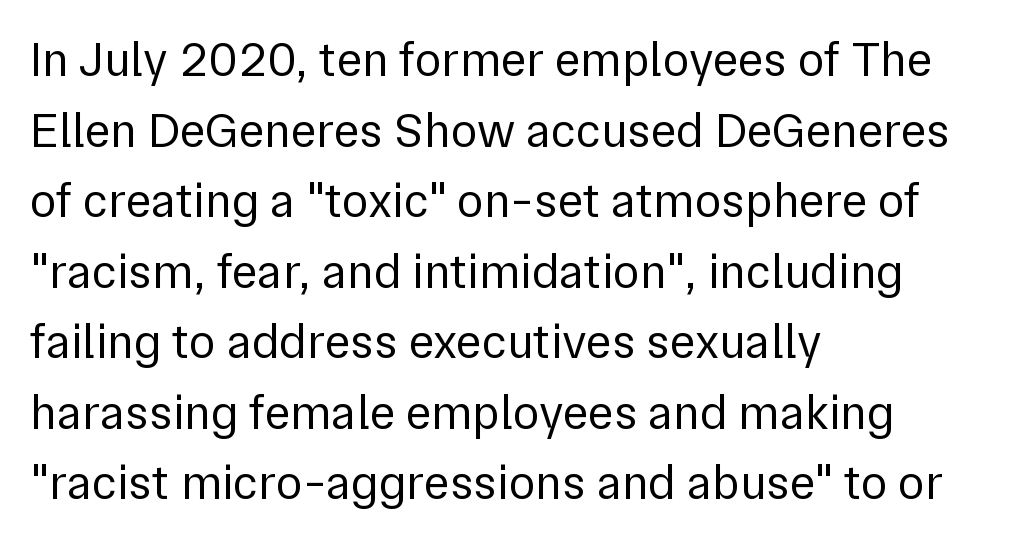
The face looks like a standard text weight, possibly lighter. Decoration check: the copy has no underline. Vertical strokes here are truly vertical. Each letter keeps its own natural width here, so spacing adapts to shape. Does extra space separate the letters? No, they use regular spacing. Every row of glyphs begins at an identical x-position on the left.
